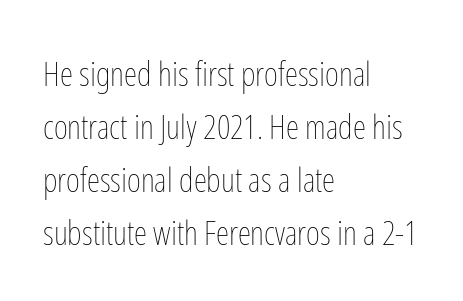
Q: Is the text bold? A: No.
Q: Is the text italic (slanted)? A: No, it is upright.
Q: Is the text underlined? A: No.
Q: How is the paragraph aligned? A: Left-aligned.
Q: Is the spacing between letters normal or unusually wide? A: Normal.
Q: Is the spacing between lines tight, normal or loose? A: Normal.
Q: Width (condensed, normal, or wide)? A: Condensed.
Q: Stroke contrast? A: Low.
Q: x-height? A: Medium.
Q: Monospaced? A: No.
